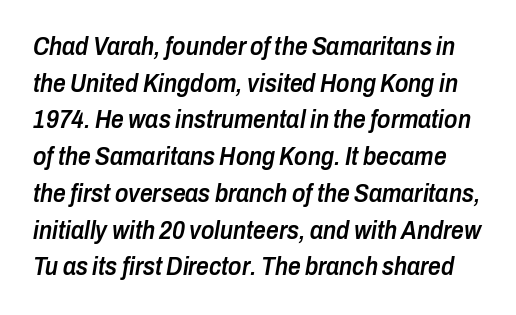
These lines sit exactly where default settings would place them. The passage shown leans; its letterforms are oblique. Just letters on the line, the space beneath them empty. Nothing unusual about the tracking: characters are spaced as the font intends. In terms of weight, the rendering is demibold, just under bold.
